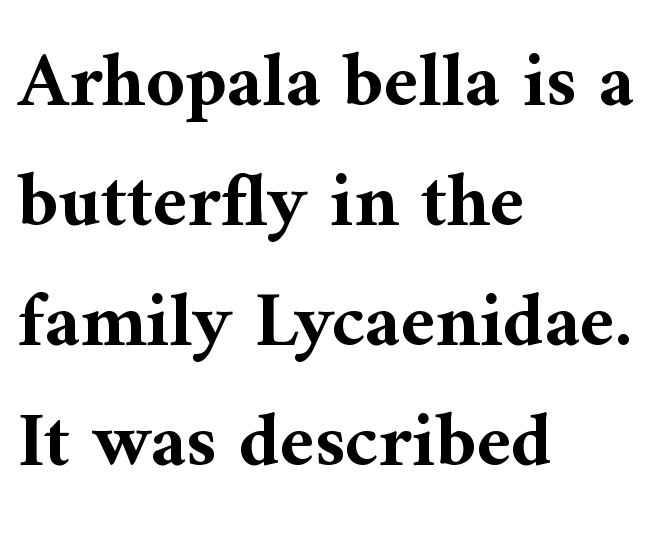
Q: Is the text bold? A: Yes.
Q: Is the text italic (slanted)? A: No, it is upright.
Q: Is the typeface a serif or a sans-serif typeface? A: Serif.
Q: Is the text underlined? A: No.
Q: How is the paragraph aligned? A: Left-aligned.
Q: Is the spacing between letters normal or unusually wide? A: Normal.
Q: Is the spacing between lines tight, normal or loose? A: Normal.
Q: Width (condensed, normal, or wide)? A: Normal.
Q: Stroke contrast? A: Medium.
Q: x-height? A: Medium.
Q: Monospaced? A: No.
